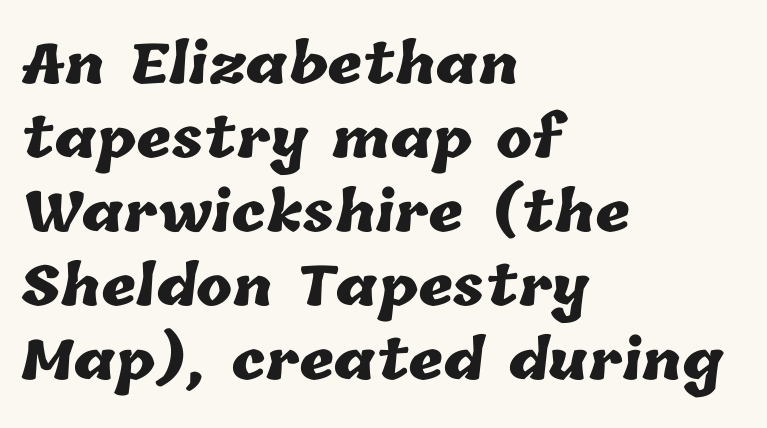
Q: Is the text bold? A: Yes.
Q: Is the text underlined? A: No.
Q: How is the paragraph aligned? A: Left-aligned.
Q: Is the spacing between letters normal or unusually wide? A: Normal.
Q: Is the spacing between lines tight, normal or loose? A: Normal.
Q: Width (condensed, normal, or wide)? A: Normal.
Q: Stroke contrast? A: Low.
Q: x-height? A: Medium.
Q: Monospaced? A: No.
